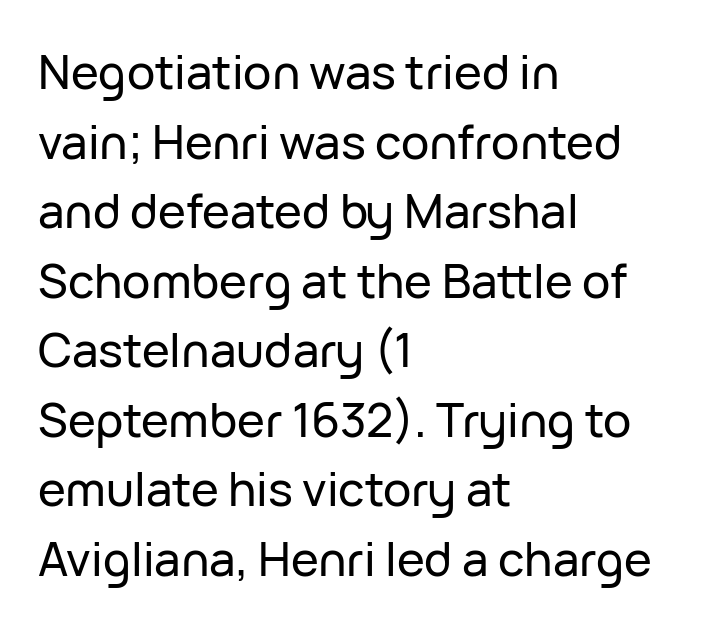
This sample has the flowing, uneven cadence of proportional lettering. In terms of letterspacing, this is plain default setting. Is this a sans? Yes — the strokes have no serifs. Alignment: flush left.
